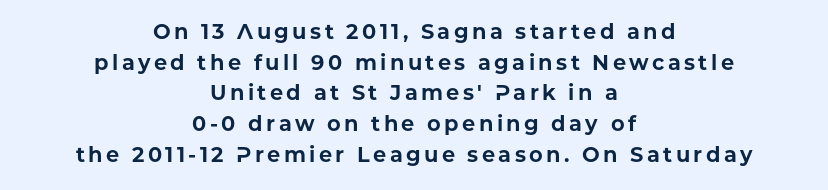
{"italic": "no", "bold": "yes", "underline": "no", "align": "center", "line_spacing": "normal", "line_spacing_ratio": 1.46, "glyph_px": 21}
